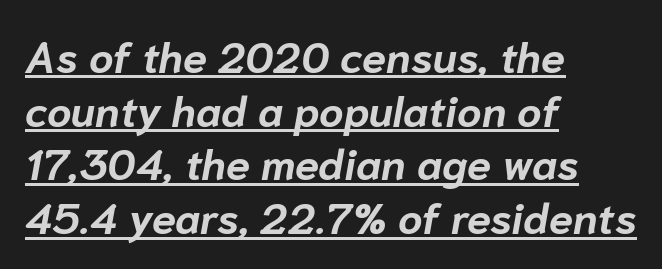
The image shows 43 px bold type, italic (leaning right); set left-aligned, normal line spacing (1.25x), normal letter spacing, underlined; low stroke contrast and a medium x-height.
